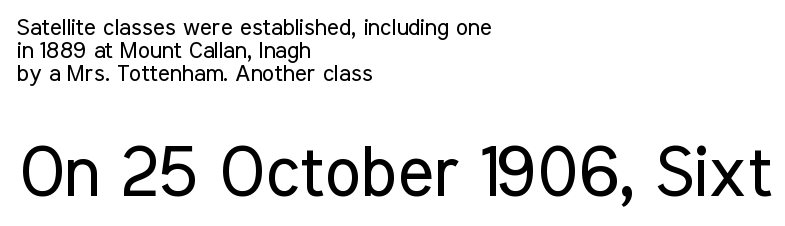
{"serif": "no", "italic": "no", "bold": "no", "weight": "regular", "width": "condensed", "stroke_contrast": "low", "x_height": "medium", "monospaced": "no", "underline": "no", "align": "left", "line_spacing": "tight", "line_spacing_ratio": 0.99, "letter_spacing": "normal", "letter_spacing_em": 0.0, "larger_block": "second", "size_ratio": 3.0, "glyph_px": 69}
